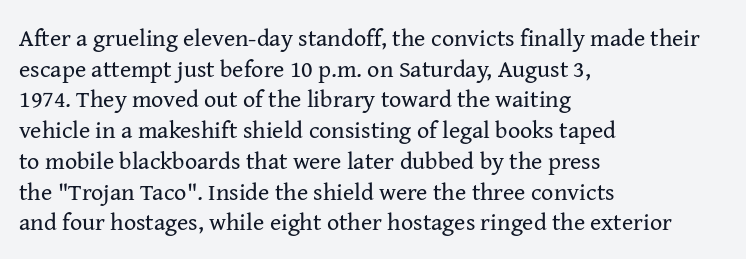
{"italic": "no", "bold": "no", "underline": "no", "align": "left", "line_spacing": "normal", "line_spacing_ratio": 1.28, "letter_spacing": "normal", "letter_spacing_em": 0.0, "glyph_px": 24}
